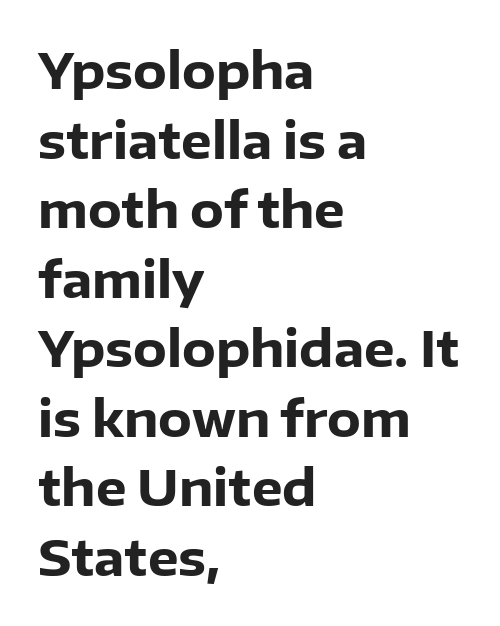
{"serif": "no", "italic": "no", "bold": "yes", "weight": "heavy", "width": "normal", "stroke_contrast": "low", "x_height": "medium", "monospaced": "no", "underline": "no", "align": "left", "line_spacing": "normal", "line_spacing_ratio": 1.42, "letter_spacing": "normal", "letter_spacing_em": 0.0, "glyph_px": 49}
